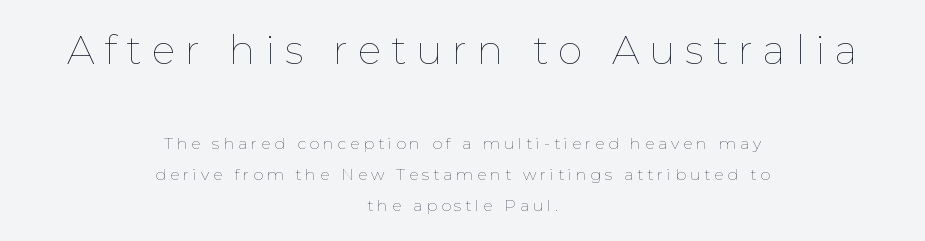
The paragraph shown floats in the horizontal middle. The typography opts for an upright posture over an oblique one. The passage shown is typed in a proportional face where columns would drift. Stem width sits at or under what a default text font uses. Does the leading feel generous? Absolutely, it's lavish. Tracking here is generous; glyphs stand well apart from one another.
